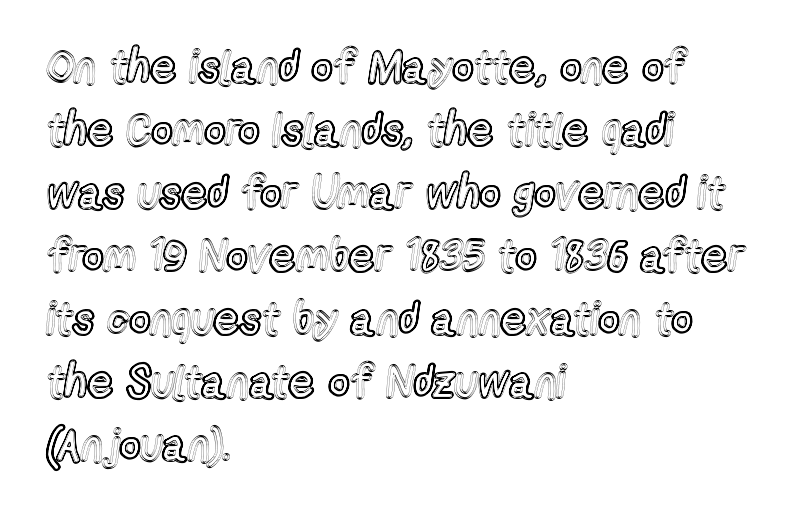
The image shows 45 px condensed type; set left-aligned, normal line spacing (1.4x), normal letter spacing, not underlined; a medium x-height.
